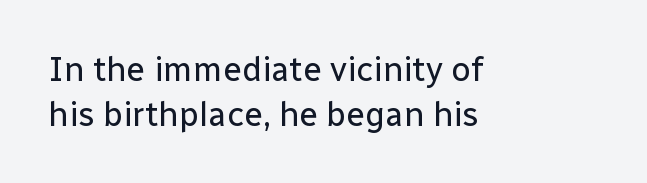
The image shows 34 px regular-weight sans-serif type, upright; set left-aligned, normal line spacing (1.31x), normal letter spacing, not underlined; low stroke contrast and a medium x-height.
